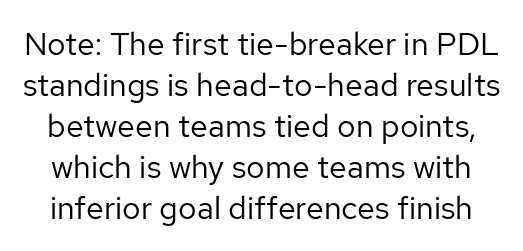
The image shows 32 px regular-weight sans-serif type, upright; set normal line spacing (1.28x), normal letter spacing, not underlined; low stroke contrast and a medium x-height.
